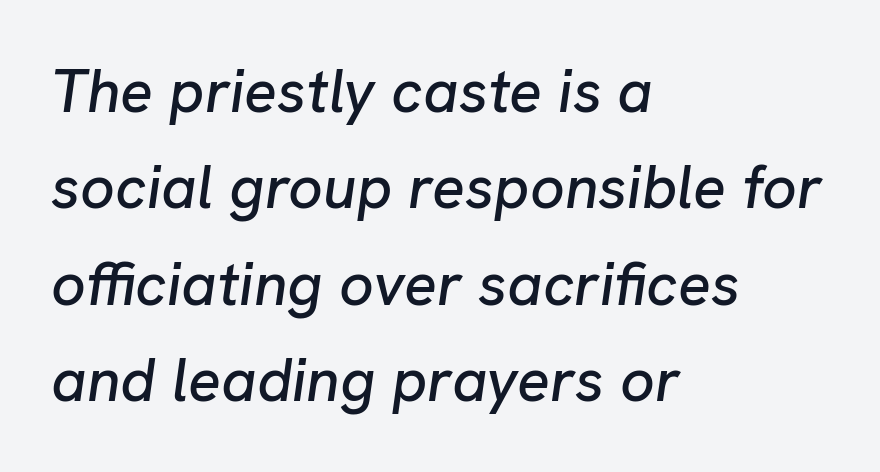
{"italic": "yes", "lean": "right", "slant_degrees": 8, "width": "normal", "stroke_contrast": "low", "x_height": "medium", "monospaced": "no", "underline": "no", "align": "left", "line_spacing": "normal", "line_spacing_ratio": 1.58, "letter_spacing": "normal", "letter_spacing_em": 0.0, "glyph_px": 61}
